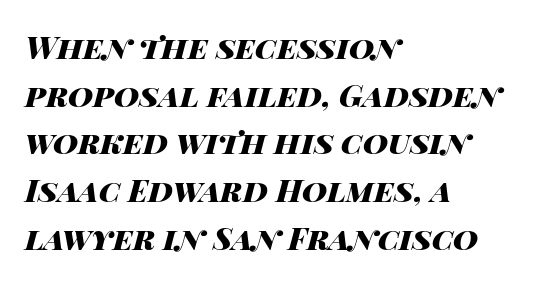
Q: Is the text bold? A: Yes.
Q: Is the text italic (slanted)? A: Yes, it leans right by about 14 degrees.
Q: Is the text underlined? A: No.
Q: How is the paragraph aligned? A: Left-aligned.
Q: Is the spacing between letters normal or unusually wide? A: Normal.
Q: Is the spacing between lines tight, normal or loose? A: Normal.
Q: Width (condensed, normal, or wide)? A: Wide.
Q: Stroke contrast? A: High.
Q: x-height? A: Large.
Q: Monospaced? A: No.
